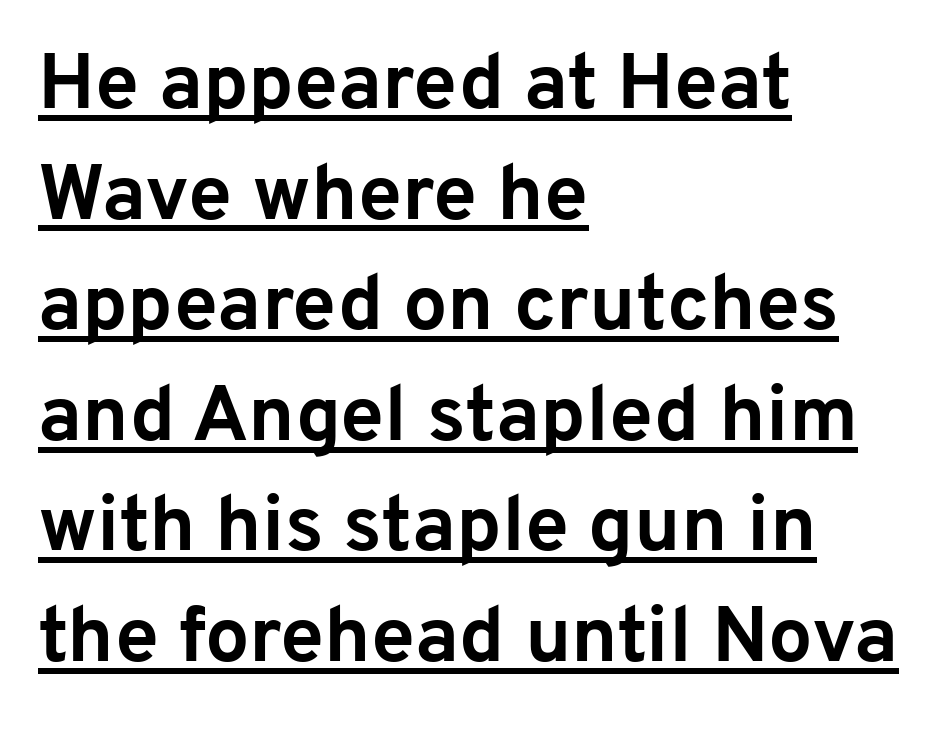
{"serif": "no", "italic": "no", "bold": "yes", "weight": "bold", "width": "normal", "stroke_contrast": "low", "x_height": "medium", "monospaced": "no", "underline": "yes", "align": "left", "line_spacing": "normal", "line_spacing_ratio": 1.4, "letter_spacing": "normal", "letter_spacing_em": 0.0, "glyph_px": 79}
